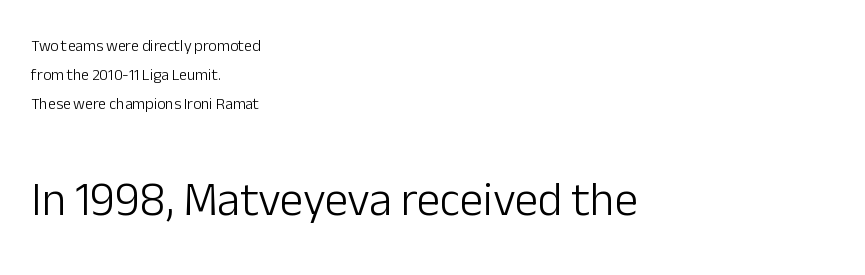
The passage shown is not bold in any degree. The text block is weighted toward the left margin, trailing off unevenly rightward. Here the second block reads like a headline and the first like body copy. These lines are rendered in a variable-pitch font.
